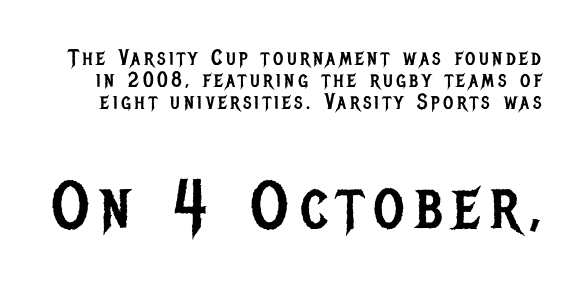
{"serif": "no", "italic": "no", "bold": "no", "weight": "regular", "width": "condensed", "stroke_contrast": "low", "x_height": "large", "monospaced": "no", "underline": "no", "line_spacing": "tight", "line_spacing_ratio": 1.0, "larger_block": "second", "size_ratio": 3.05, "glyph_px": 67}
